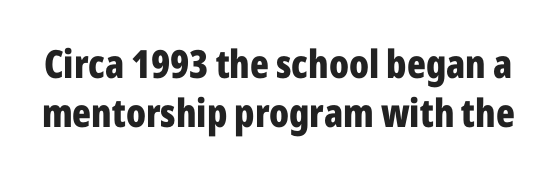
Leading matches the norm, producing a regular column. Letters rest on an invisible, unmarked baseline. The strokes are fattened all the way to bold. The rendering uses natural spacing where letterforms have individual widths. The tracking reads as untouched default to a designer's eye.
